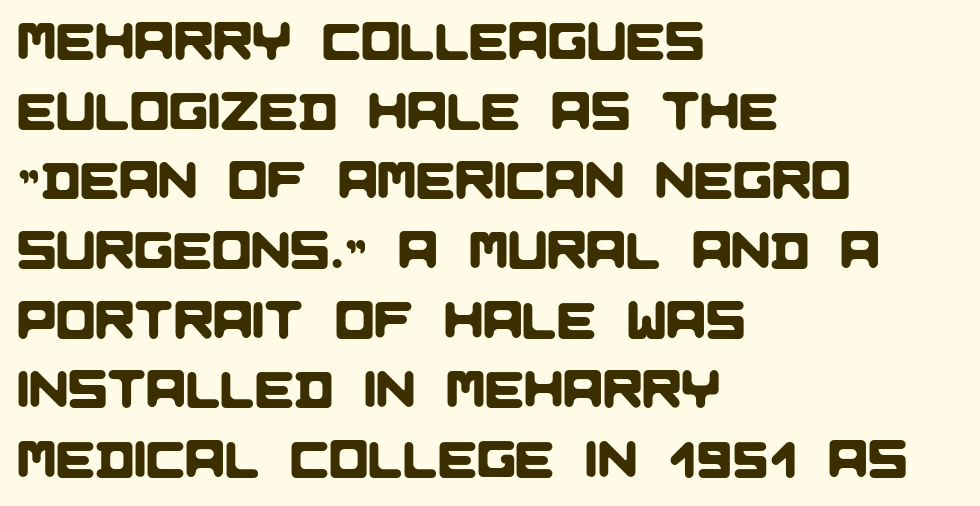
Notice how descenders clear the ascenders below comfortably — that's standard leading. This sample has the flowing, uneven cadence of proportional lettering. Descenders hang freely into open space. A student would call this left alignment; a typographer would say flush left, rag right. Each letter's strokes conclude bluntly, with no projecting serifs.
